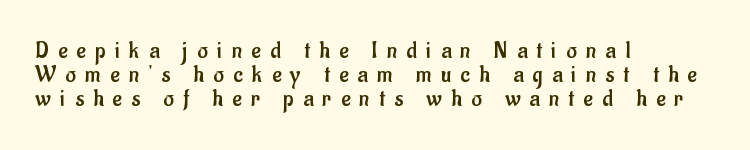
Does extra space separate the letters? Yes, quite a lot of it. Left-aligned paragraph, ragged on the right. Underline: absent. Every character sits straight up, as roman type does. Stems and bowls with no extra thickness — not bold. Vertically, the passage feels compressed, each row crowding the next.
